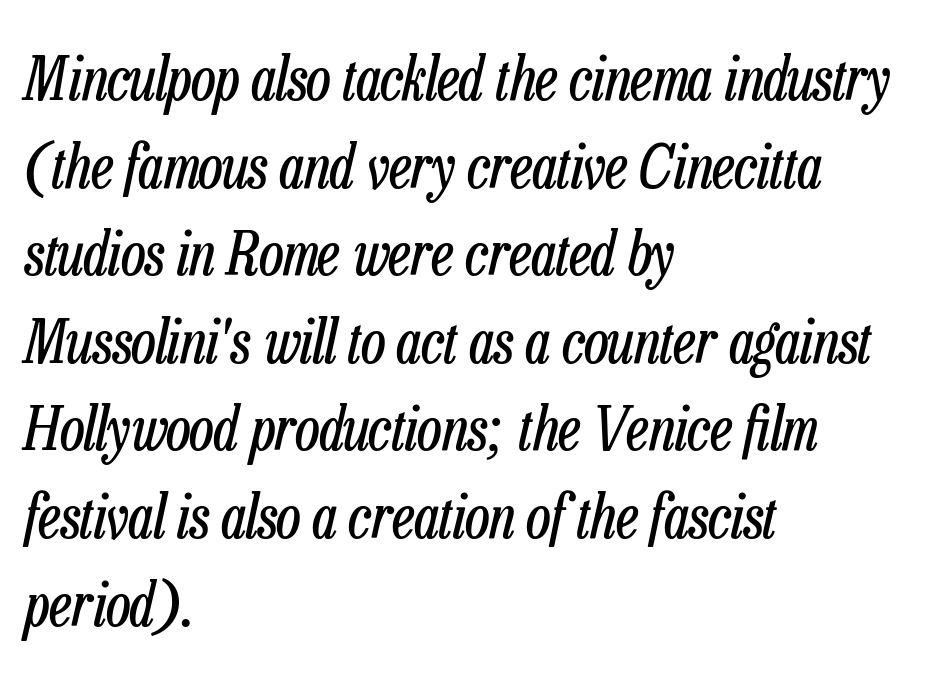
Q: Is the text bold? A: No.
Q: Is the text italic (slanted)? A: Yes, it leans right by about 13 degrees.
Q: Is the text underlined? A: No.
Q: How is the paragraph aligned? A: Left-aligned.
Q: Is the spacing between letters normal or unusually wide? A: Normal.
Q: Is the spacing between lines tight, normal or loose? A: Normal.
Q: Width (condensed, normal, or wide)? A: Condensed.
Q: Stroke contrast? A: Low.
Q: x-height? A: Medium.
Q: Monospaced? A: No.
